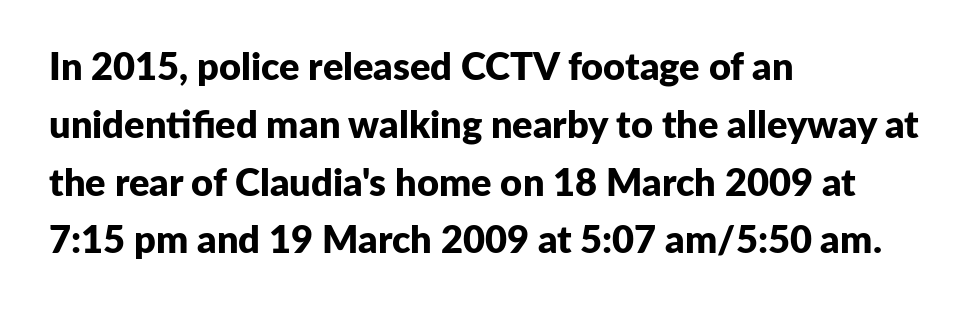
The image shows 38 px bold sans-serif type, upright; set left-aligned, normal line spacing (1.52x), normal letter spacing, not underlined; low stroke contrast and a medium x-height.
